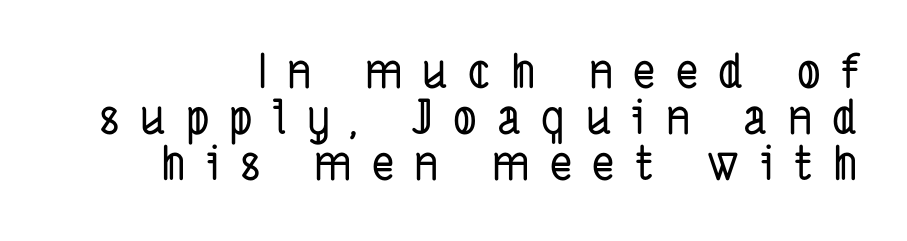
The image shows 47 px condensed sans-serif type; set right-aligned, tight line spacing (0.98x), unusually wide letter spacing (+0.43 em), not underlined; low stroke contrast and a medium x-height.
